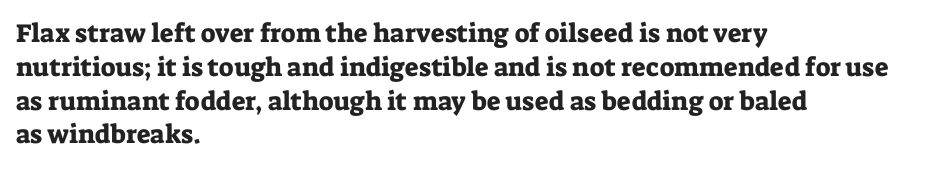
The ragged edge is on the right, which tells us the setting is flush left. How would I describe the line gaps? Plain and ordinary. This is the regular roman posture of the typeface. Only glyphs here, with clear space below each row.
